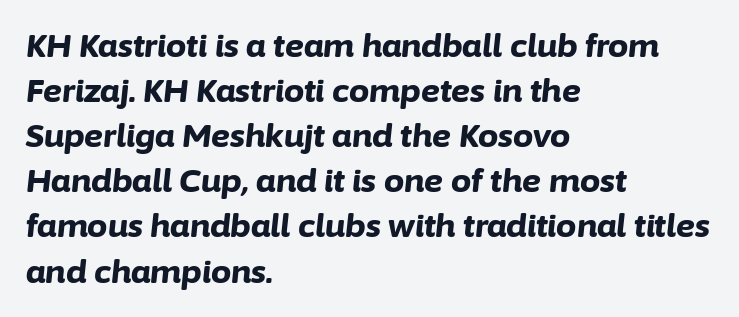
The image shows 32 px bold type, italic (leaning right); set left-aligned, normal line spacing (1.41x), normal letter spacing, not underlined; low stroke contrast and a medium x-height.
